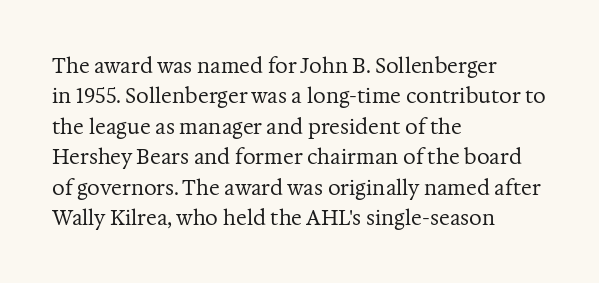
Q: Is the text bold? A: No.
Q: Is the text italic (slanted)? A: No, it is upright.
Q: Is the text underlined? A: No.
Q: How is the paragraph aligned? A: Left-aligned.
Q: Is the spacing between letters normal or unusually wide? A: Normal.
Q: Is the spacing between lines tight, normal or loose? A: Normal.
